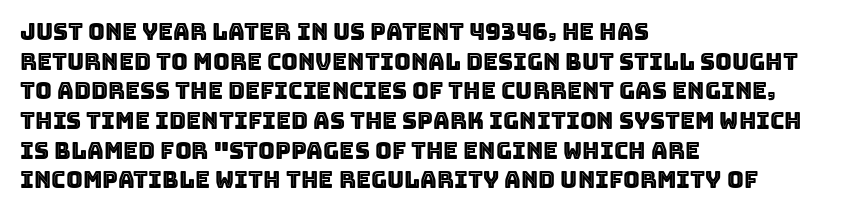
{"italic": "no", "underline": "no", "align": "left", "line_spacing": "normal", "line_spacing_ratio": 1.29, "letter_spacing": "normal", "letter_spacing_em": 0.0, "glyph_px": 23}
